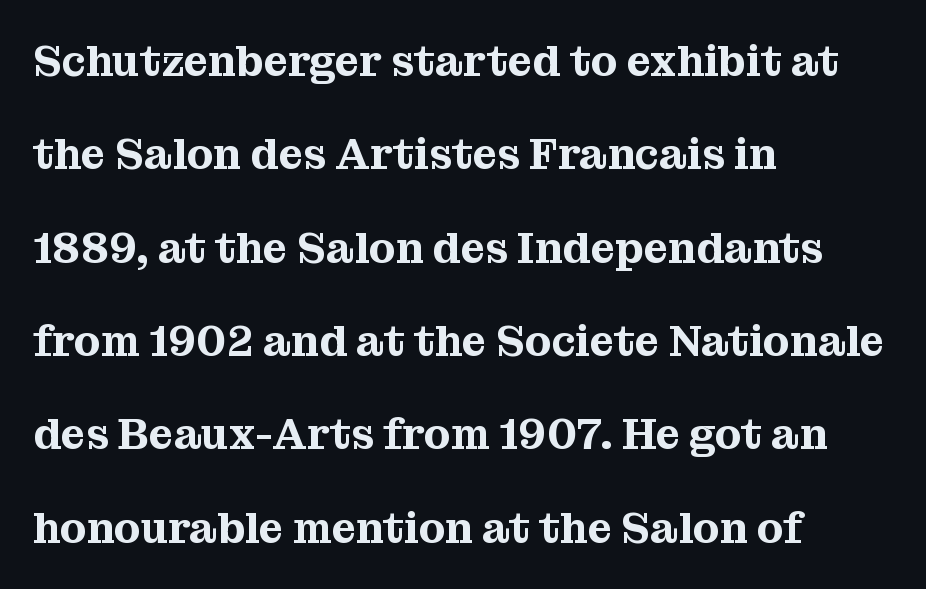
Just letters on the line, the space beneath them empty. In terms of letterspacing, this is plain default setting. Every character sits straight up, as roman type does. Check where the strokes stop: tiny serifs finish them off. The rendering uses a large line-height, opening up the rows. In CSS terms this would be text-align: left.
